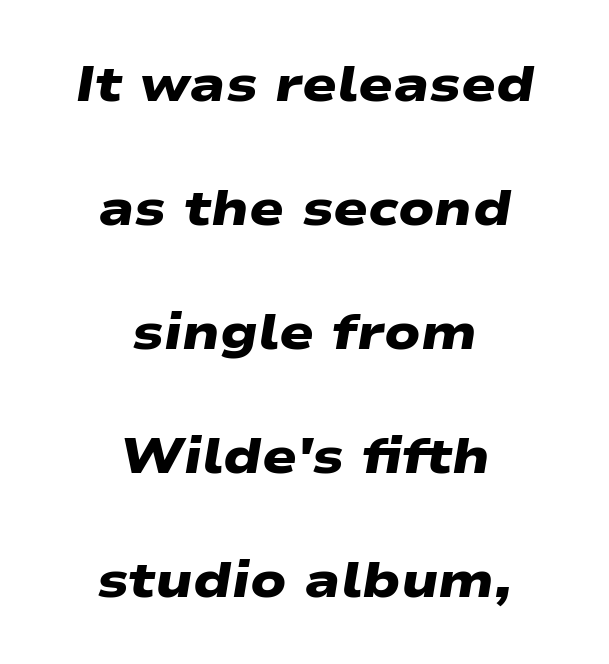
{"serif": "no", "bold": "yes", "weight": "heavy", "width": "wide", "stroke_contrast": "low", "x_height": "medium", "monospaced": "no", "underline": "no", "align": "center", "line_spacing": "loose", "line_spacing_ratio": 2.43, "letter_spacing": "normal", "letter_spacing_em": 0.0, "glyph_px": 51}
